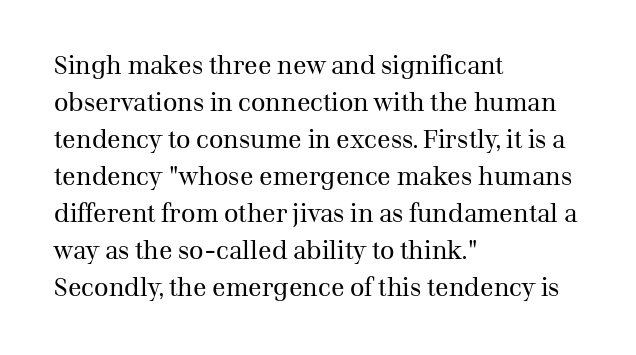
{"italic": "no", "bold": "no", "underline": "no", "align": "left", "line_spacing": "normal", "line_spacing_ratio": 1.48, "letter_spacing": "normal", "letter_spacing_em": 0.0, "glyph_px": 25}
